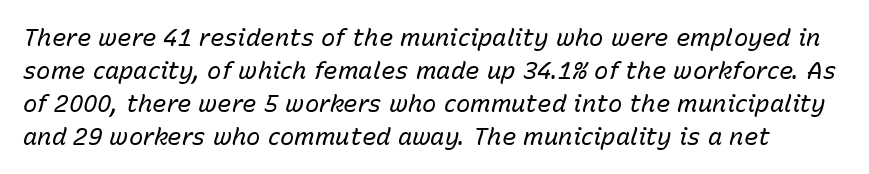
The image shows 24 px text type, italic (leaning right); set normal line spacing (1.37x), normal letter spacing, not underlined.
